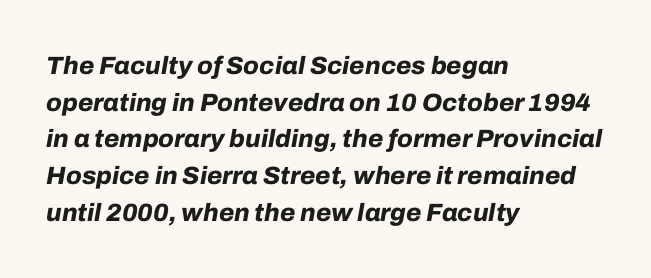
Horizontal alignment here is leftward, the default for most running prose. The lettering tilts uniformly, giving the passage an italic look. Regular leading. Descenders hang freely into open space. No extra tracking has been applied to these lines. The strokes are fattened all the way to bold.
